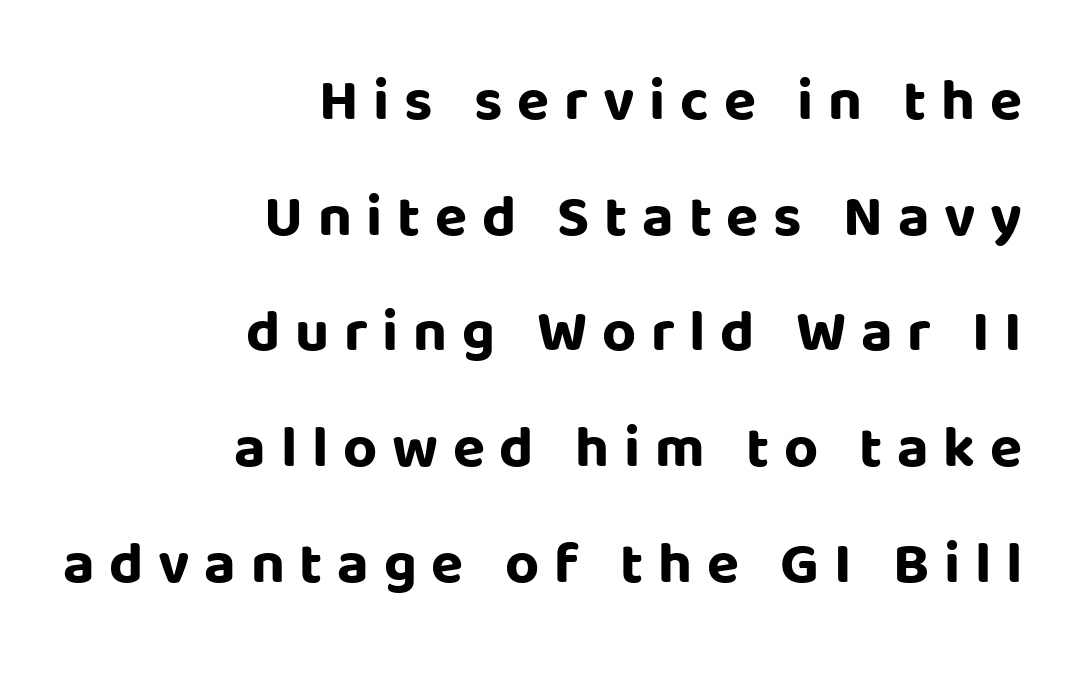
The image shows 59 px bold sans-serif type, upright; set right-aligned, loose line spacing (1.96x), unusually wide letter spacing (+0.25 em), not underlined; low stroke contrast and a large x-height.
